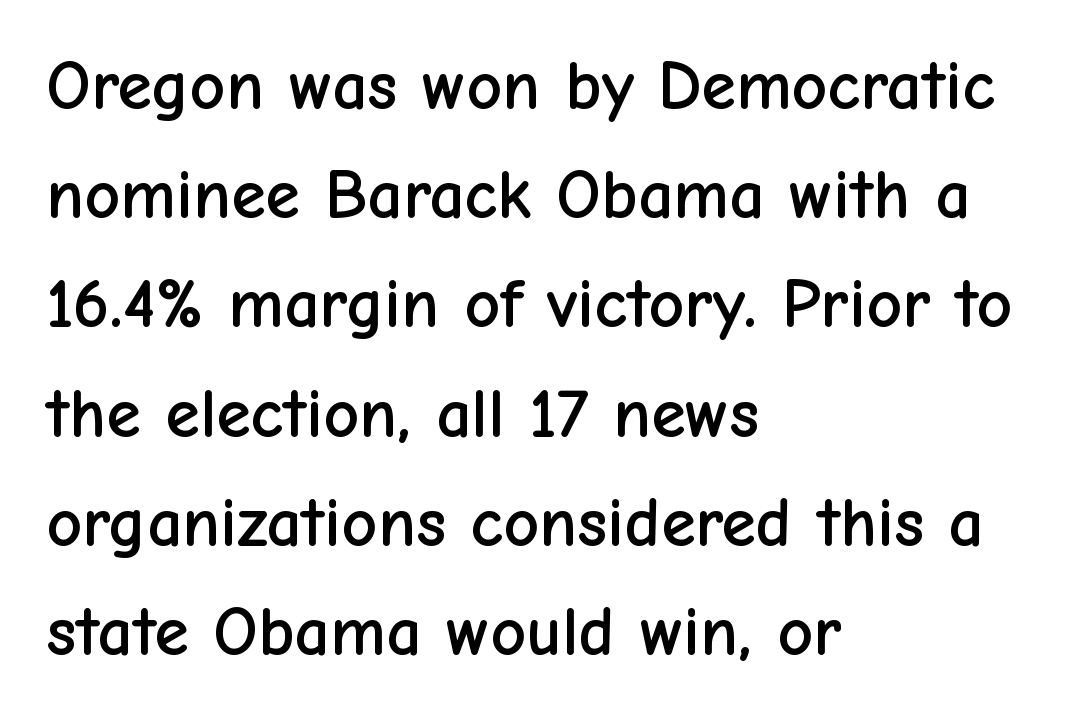
The type is set solid horizontally, with unmodified tracking. If you measured baseline to baseline, you'd find a middling distance. These lines stack with their left ends in a neat column. The face used here is a sans, in the tradition of grotesques and geometrics. Proportional: the letters do not fall into vertical columns. Posture: straight, roman, zero tilt.
